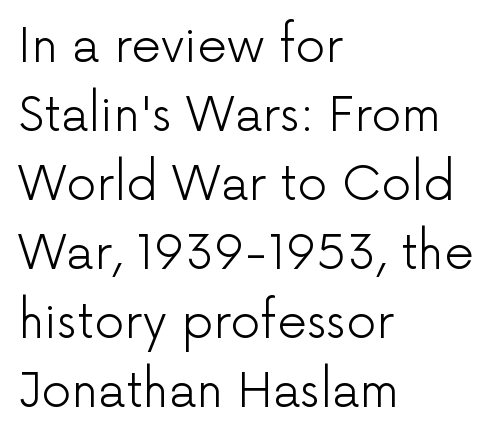
Weight: regular or lighter. Is this a fixed-width face? No — the glyphs have proportional, varying widths. A student would call this left alignment; a typographer would say flush left, rag right. The type sits square on the baseline with zero lean.
